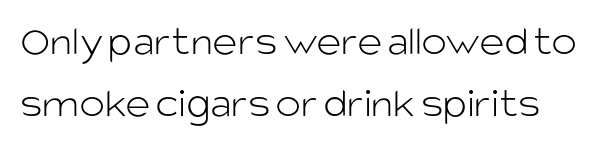
The horizontal fit of the characters is conventional and even. You can tell it's not italic because the verticals are truly vertical. No chunkiness to these letters — they're not bold. The letters carry no serifs — their stems end cleanly without finishing strokes. The rendering uses natural spacing where letterforms have individual widths.
